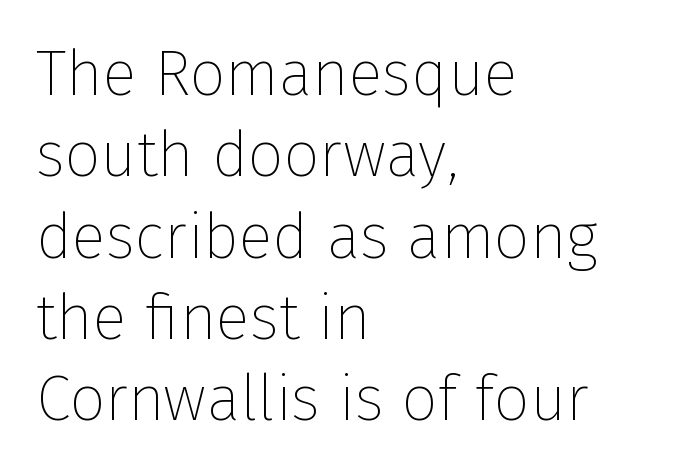
{"serif": "no", "italic": "no", "bold": "no", "weight": "thin", "width": "normal", "stroke_contrast": "low", "x_height": "medium", "monospaced": "no", "underline": "no", "align": "left", "line_spacing": "normal", "line_spacing_ratio": 1.29, "letter_spacing": "normal", "letter_spacing_em": 0.0, "glyph_px": 63}
